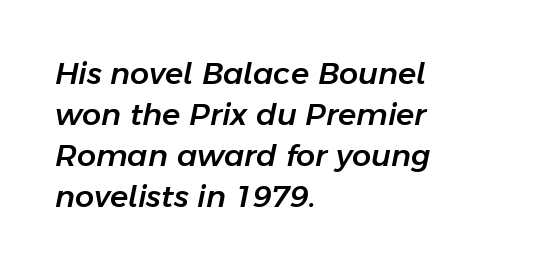
Q: Is the text italic (slanted)? A: Yes, it leans right by about 11 degrees.
Q: Is the text underlined? A: No.
Q: How is the paragraph aligned? A: Left-aligned.
Q: Is the spacing between letters normal or unusually wide? A: Normal.
Q: Is the spacing between lines tight, normal or loose? A: Normal.
Q: Width (condensed, normal, or wide)? A: Normal.
Q: Stroke contrast? A: Low.
Q: x-height? A: Medium.
Q: Monospaced? A: No.
